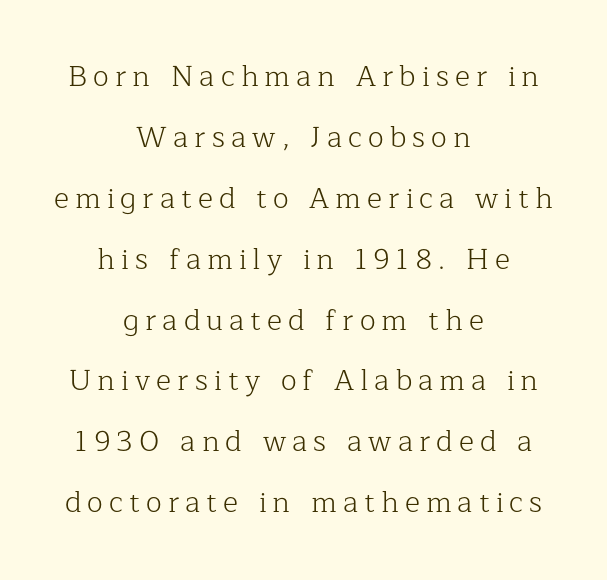
The image shows 29 px light serif type, upright; set centered, loose line spacing (2.1x), unusually wide letter spacing (+0.21 em), not underlined; low stroke contrast and a medium x-height.
